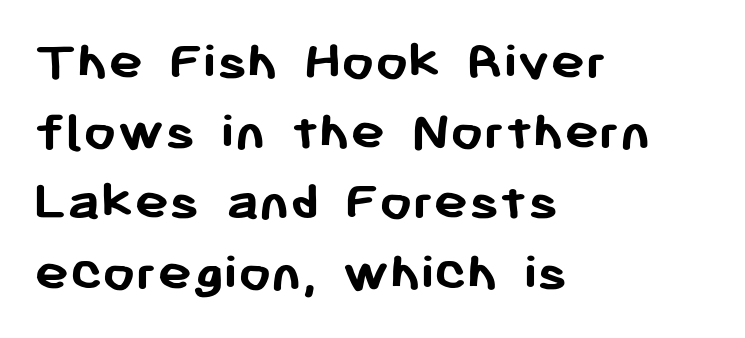
The font family rendered here belongs to the sans-serif group. Spacing verdict: proportional, widths tailored to each character. A full-strength bold gives these letters their thick strokes. Clear beneath every line of the passage. When letters stand straight like this, we call the style roman or upright.
